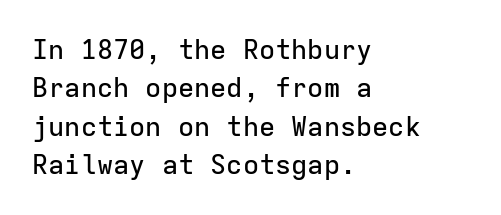
The image shows 27 px text type, upright; set left-aligned, normal line spacing (1.42x), normal letter spacing, not underlined.
